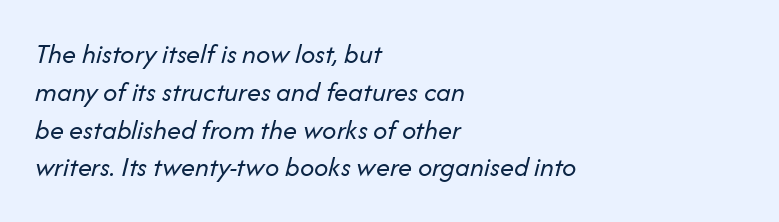
This rendering uses left alignment, leaving the right contour irregular. Think of a printed novel: that variable character pitch is what you see here. You could call the tracking neutral — neither tight nor loose. The strokes are not fattened; the text isn't bold. A typesetter would mark this as italic. Rule under the text: the space is simply empty.
